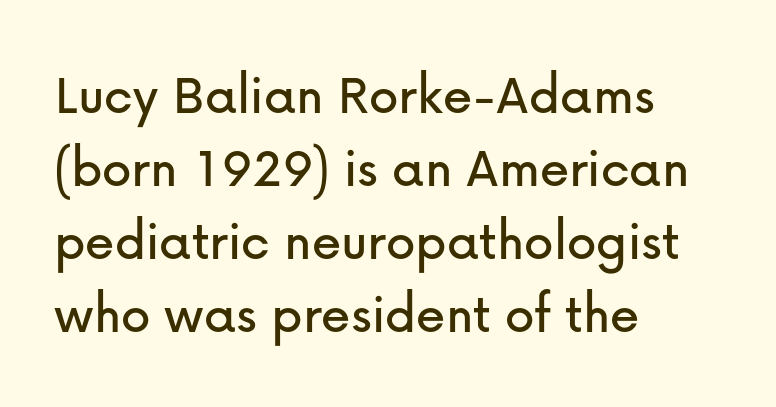
The image shows 59 px sans-serif type, upright; set left-aligned, line spacing 1.24x, normal letter spacing, not underlined; low stroke contrast and a medium x-height.
